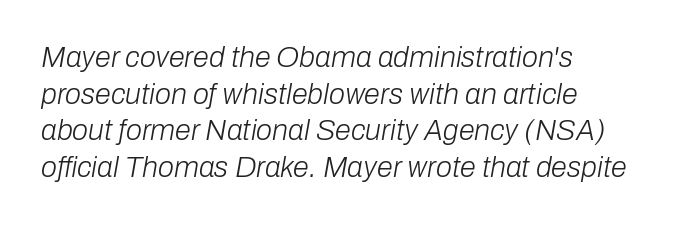
Q: Is the text bold? A: No.
Q: Is the text italic (slanted)? A: Yes, it leans right by about 10 degrees.
Q: Is the text underlined? A: No.
Q: How is the paragraph aligned? A: Left-aligned.
Q: Is the spacing between letters normal or unusually wide? A: Normal.
Q: Is the spacing between lines tight, normal or loose? A: Normal.
Q: Width (condensed, normal, or wide)? A: Normal.
Q: Stroke contrast? A: Low.
Q: x-height? A: Medium.
Q: Monospaced? A: No.
